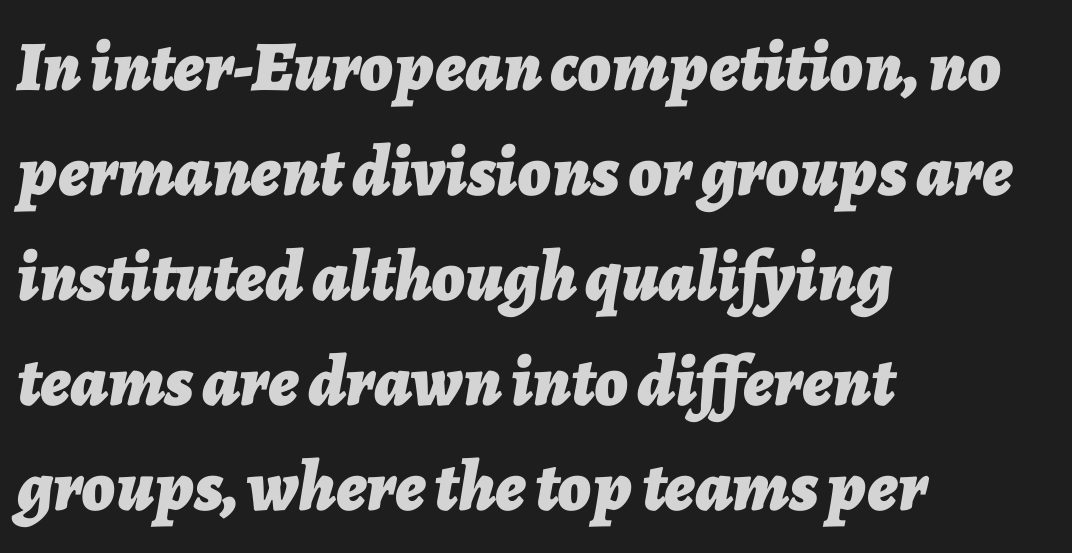
Q: Is the text bold? A: Yes.
Q: Is the text italic (slanted)? A: Yes, it leans right by about 7 degrees.
Q: Is the text underlined? A: No.
Q: How is the paragraph aligned? A: Left-aligned.
Q: Is the spacing between letters normal or unusually wide? A: Normal.
Q: Is the spacing between lines tight, normal or loose? A: Normal.
Q: Width (condensed, normal, or wide)? A: Normal.
Q: Stroke contrast? A: Low.
Q: x-height? A: Medium.
Q: Monospaced? A: No.
